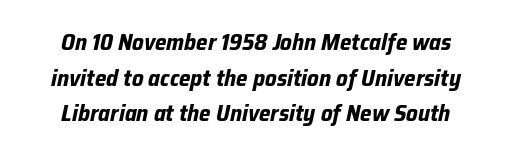
Every letter is thick-stroked: bold, no question. The paragraph has two soft edges and a firm central axis. No extra tracking has been applied to these lines. Decoration check: the copy has no underline.
